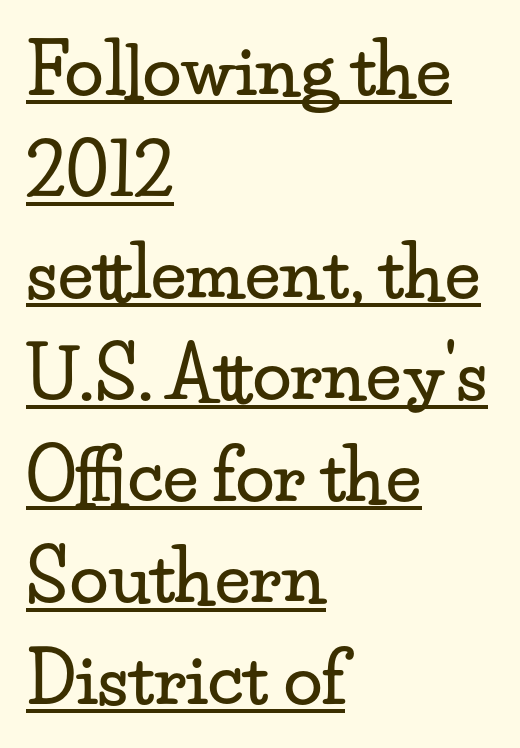
The image shows 70 px wide serif type, upright; set left-aligned, normal line spacing (1.45x), normal letter spacing, underlined; low stroke contrast and a small x-height.
